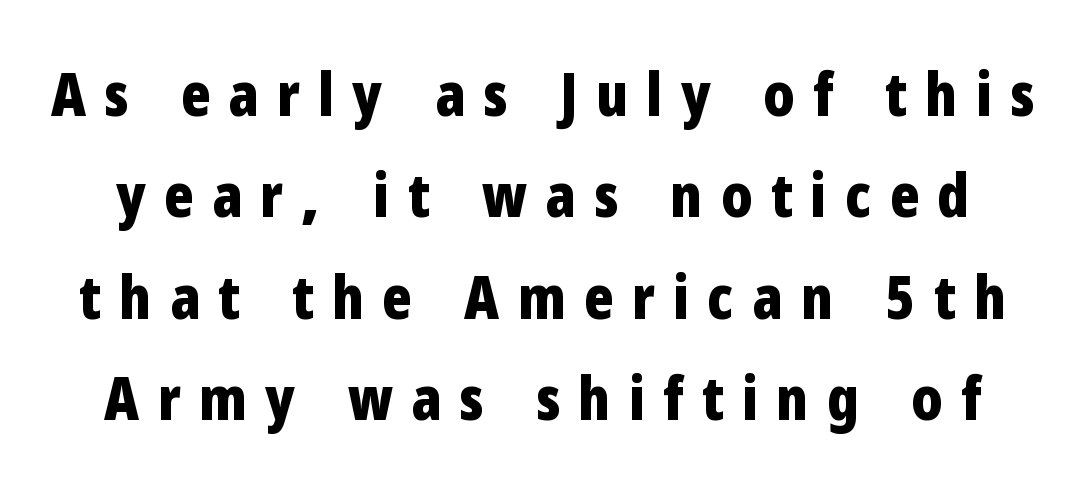
The image shows 61 px bold, condensed sans-serif type, upright; set normal line spacing (1.66x), unusually wide letter spacing (+0.3 em), not underlined; low stroke contrast and a medium x-height.
